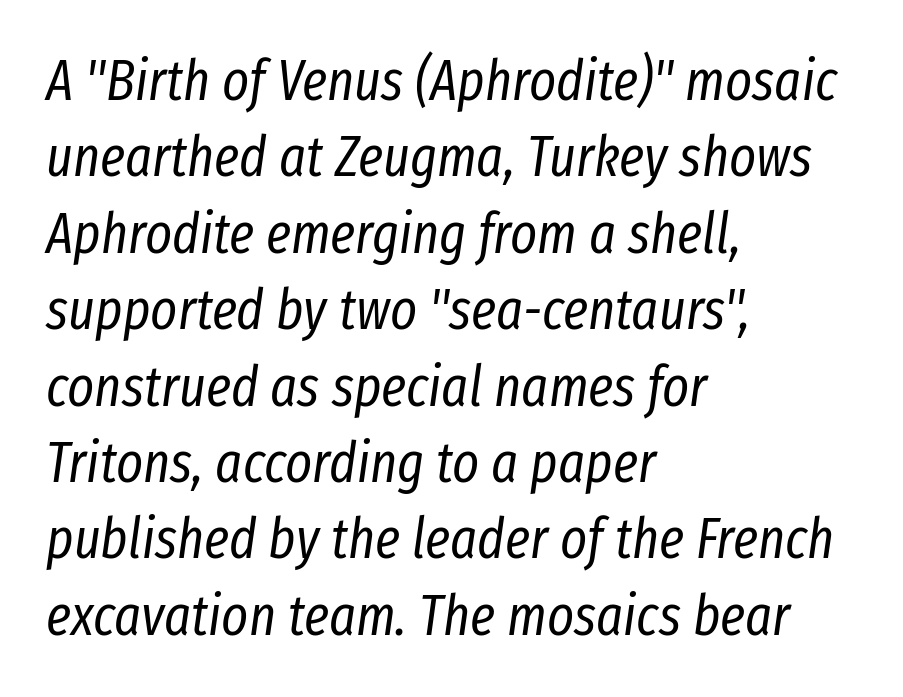
{"italic": "yes", "lean": "right", "slant_degrees": 8, "bold": "no", "weight": "regular", "width": "condensed", "stroke_contrast": "low", "x_height": "medium", "monospaced": "no", "underline": "no", "align": "left", "line_spacing": "normal", "line_spacing_ratio": 1.34, "letter_spacing": "normal", "letter_spacing_em": 0.0, "glyph_px": 57}
